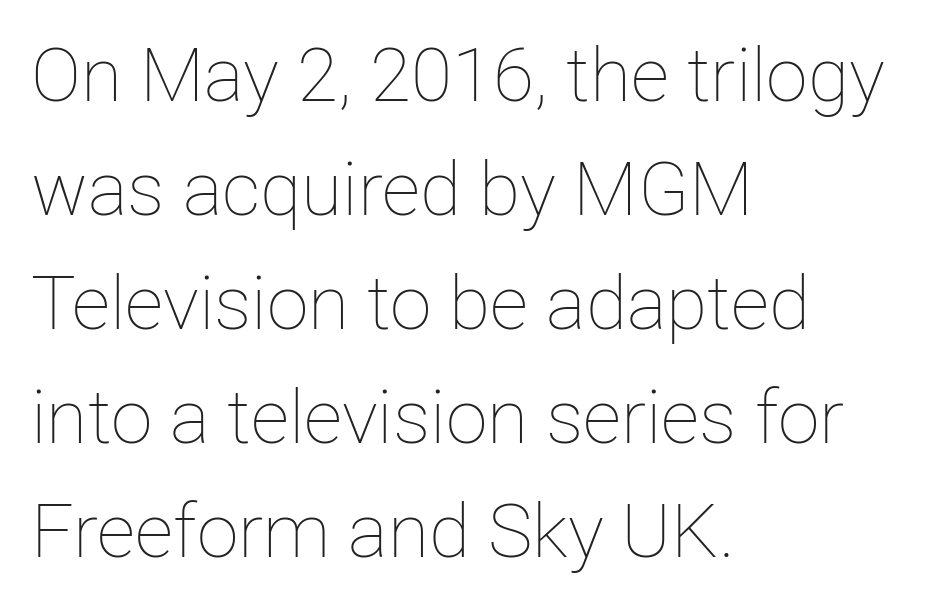
Q: Is the text bold? A: No.
Q: Is the text italic (slanted)? A: No, it is upright.
Q: Is the text underlined? A: No.
Q: How is the paragraph aligned? A: Left-aligned.
Q: Is the spacing between letters normal or unusually wide? A: Normal.
Q: Is the spacing between lines tight, normal or loose? A: Normal.
Q: Width (condensed, normal, or wide)? A: Normal.
Q: Stroke contrast? A: Low.
Q: x-height? A: Medium.
Q: Monospaced? A: No.
